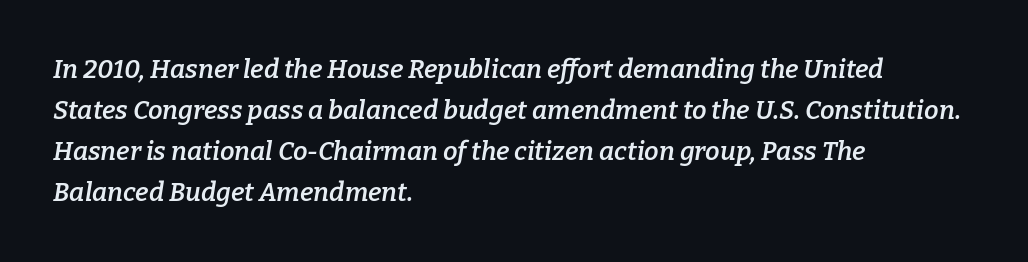
Q: Is the text bold? A: Semi-bold.
Q: Is the text italic (slanted)? A: Yes, it leans right by about 9 degrees.
Q: Is the text underlined? A: No.
Q: How is the paragraph aligned? A: Left-aligned.
Q: Is the spacing between letters normal or unusually wide? A: Normal.
Q: Is the spacing between lines tight, normal or loose? A: Normal.
